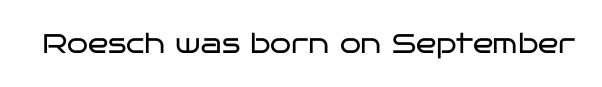
The image shows 27 px text type, upright; set normal letter spacing, not underlined.
